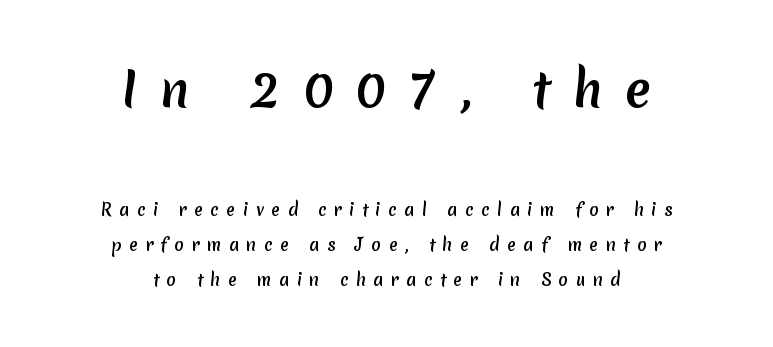
Q: Is the typeface a serif or a sans-serif typeface? A: Sans-serif.
Q: Is the text underlined? A: No.
Q: How is the paragraph aligned? A: Centered.
Q: Is the spacing between letters normal or unusually wide? A: Unusually wide.
Q: Is the spacing between lines tight, normal or loose? A: Loose.
Q: Which block of text is set in a larger size, the first (top) or the second (bottom)? A: The first (top) one.
Q: Width (condensed, normal, or wide)? A: Normal.
Q: Stroke contrast? A: Medium.
Q: x-height? A: Medium.
Q: Monospaced? A: No.
